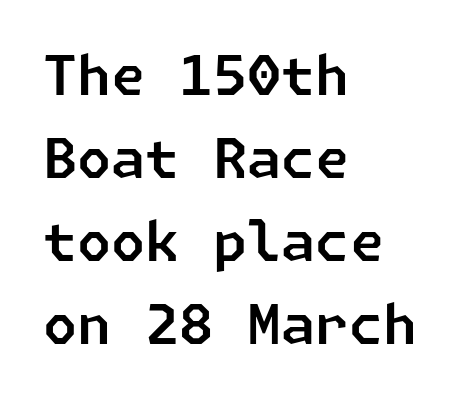
{"serif": "no", "width": "normal", "stroke_contrast": "low", "x_height": "medium", "underline": "no", "align": "left", "line_spacing": "normal", "line_spacing_ratio": 1.51, "letter_spacing": "normal", "letter_spacing_em": 0.0, "glyph_px": 55}
